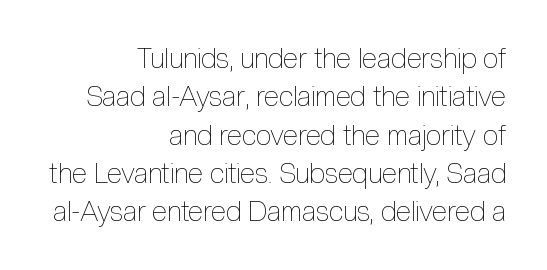
Q: Is the text bold? A: No.
Q: Is the text italic (slanted)? A: No, it is upright.
Q: Is the text underlined? A: No.
Q: How is the paragraph aligned? A: Right-aligned.
Q: Is the spacing between letters normal or unusually wide? A: Normal.
Q: Is the spacing between lines tight, normal or loose? A: Normal.
Q: Width (condensed, normal, or wide)? A: Condensed.
Q: x-height? A: Medium.
Q: Monospaced? A: No.
